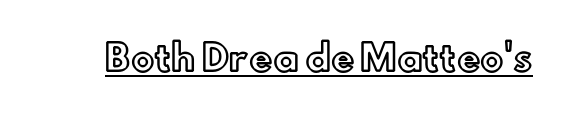
The image shows 35 px text type, upright; set normal letter spacing, underlined; a small x-height.
